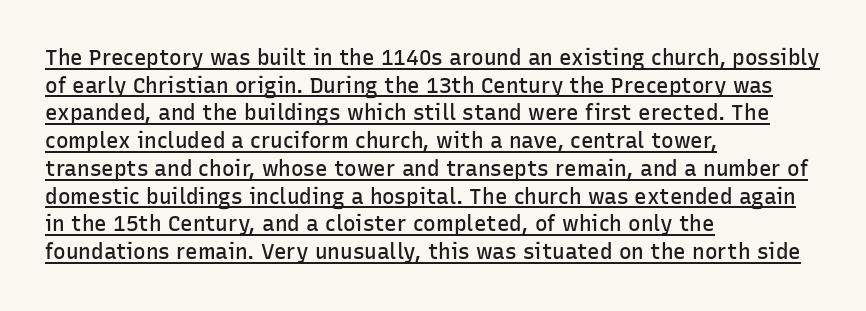
The image shows 21 px text type, upright; set left-aligned, normal line spacing (1.32x), normal letter spacing, underlined.
